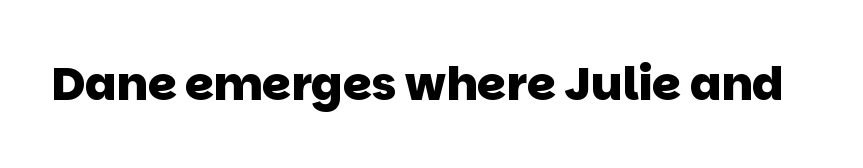
The image shows 46 px heavy sans-serif type; set normal letter spacing, not underlined; low stroke contrast and a large x-height.
